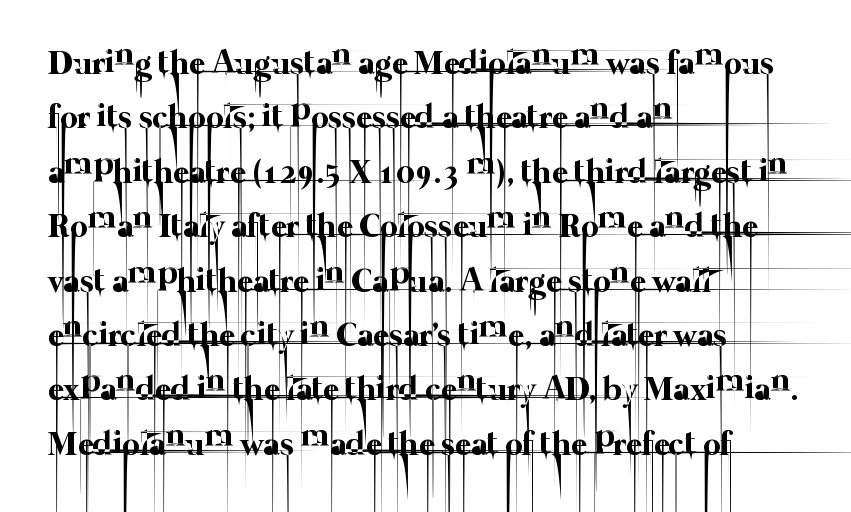
{"bold": "no", "weight": "thin", "width": "normal", "stroke_contrast": "low", "x_height": "medium", "monospaced": "no", "underline": "no", "align": "left", "line_spacing": "normal", "line_spacing_ratio": 1.6, "letter_spacing": "normal", "letter_spacing_em": 0.0, "glyph_px": 34}
